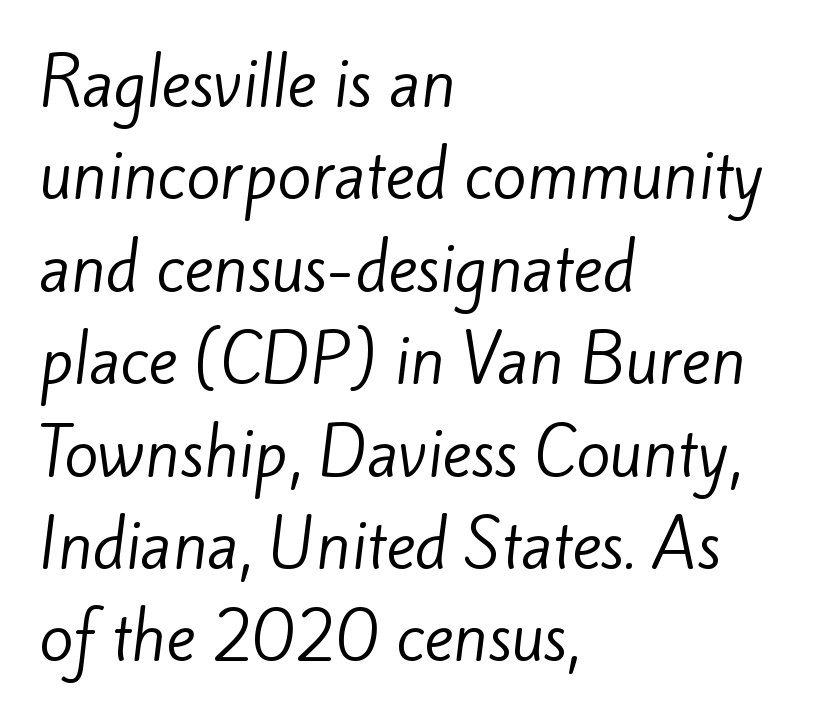
{"serif": "no", "bold": "no", "weight": "regular", "width": "normal", "stroke_contrast": "low", "x_height": "small", "monospaced": "no", "underline": "no", "align": "left", "line_spacing": "normal", "line_spacing_ratio": 1.49, "letter_spacing": "normal", "letter_spacing_em": 0.0, "glyph_px": 62}
